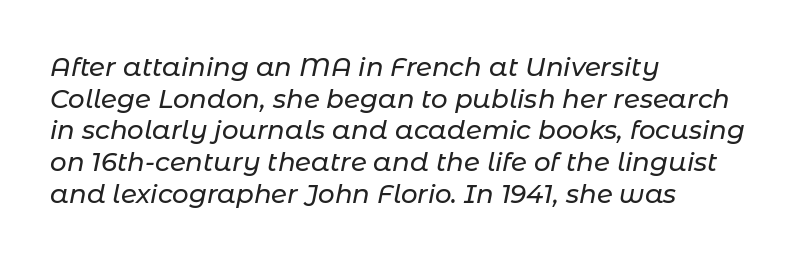
Q: Is the text italic (slanted)? A: Yes, it leans right by about 11 degrees.
Q: Is the text underlined? A: No.
Q: How is the paragraph aligned? A: Left-aligned.
Q: Is the spacing between letters normal or unusually wide? A: Normal.
